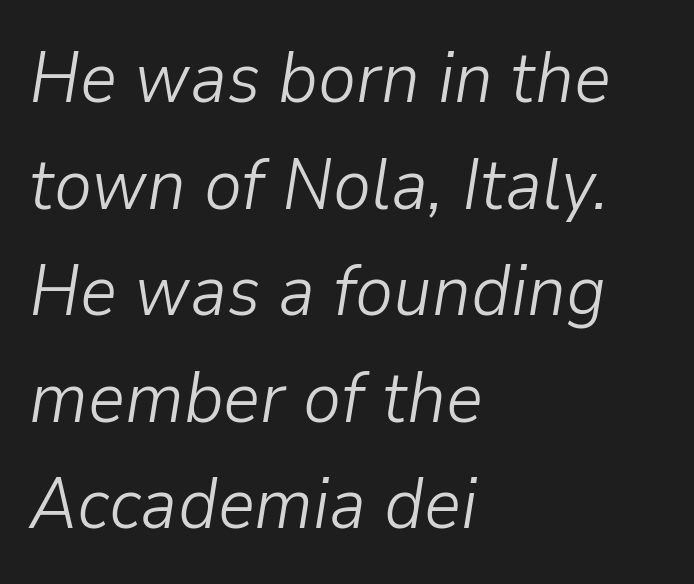
The image shows 72 px light type, italic (leaning right); set left-aligned, normal line spacing (1.48x), normal letter spacing, not underlined; low stroke contrast and a medium x-height.
